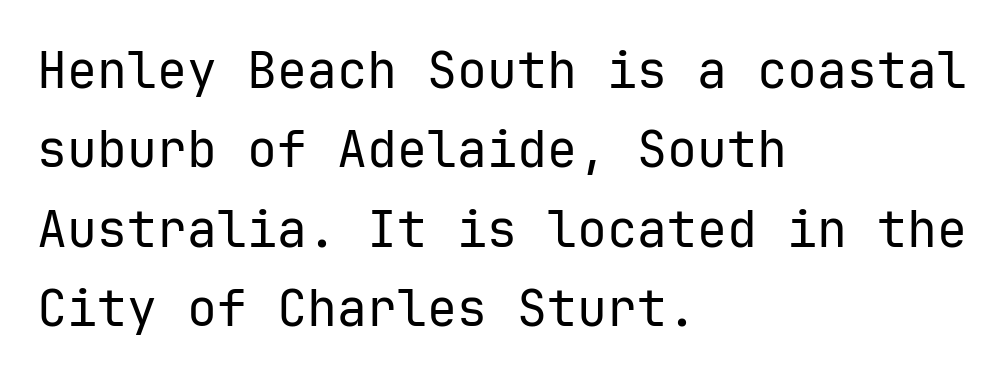
Q: Is the text bold? A: No.
Q: Is the text italic (slanted)? A: No, it is upright.
Q: Is the typeface a serif or a sans-serif typeface? A: Sans-serif.
Q: Is the text underlined? A: No.
Q: How is the paragraph aligned? A: Left-aligned.
Q: Is the spacing between letters normal or unusually wide? A: Normal.
Q: Is the spacing between lines tight, normal or loose? A: Normal.
Q: Width (condensed, normal, or wide)? A: Normal.
Q: Stroke contrast? A: Low.
Q: x-height? A: Medium.
Q: Monospaced? A: Yes.
